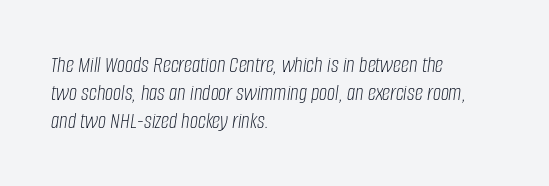
Q: Is the text bold? A: No.
Q: Is the text italic (slanted)? A: Yes, it leans right by about 8 degrees.
Q: Is the text underlined? A: No.
Q: How is the paragraph aligned? A: Left-aligned.
Q: Is the spacing between letters normal or unusually wide? A: Normal.
